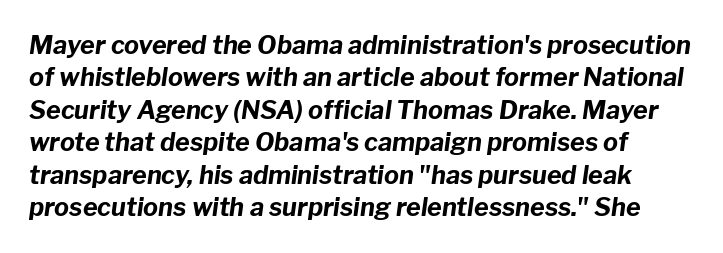
The image shows 25 px bold type, italic (leaning right); set normal line spacing (1.3x), normal letter spacing, not underlined.
